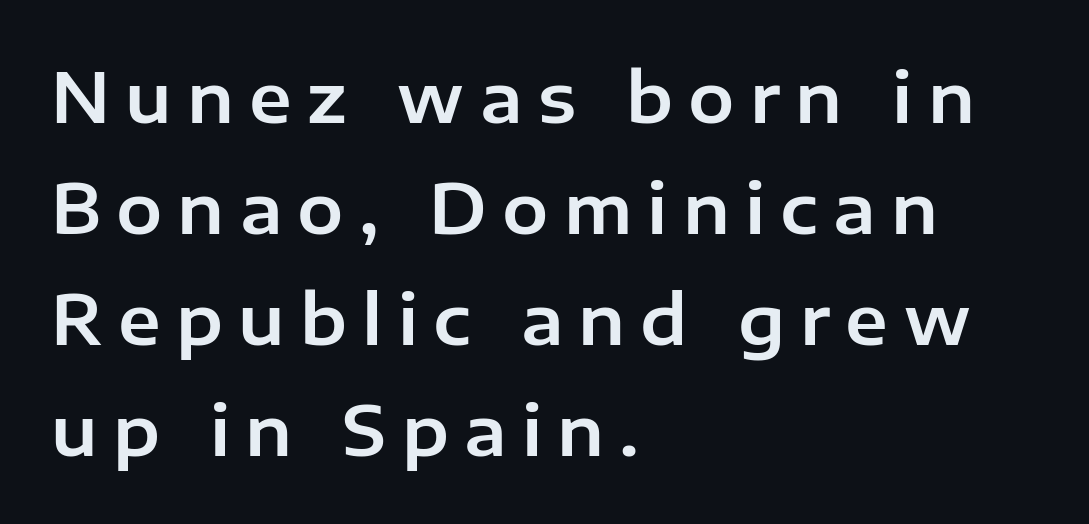
{"serif": "no", "italic": "no", "width": "normal", "stroke_contrast": "low", "x_height": "medium", "monospaced": "no", "underline": "no", "align": "left", "line_spacing": "normal", "line_spacing_ratio": 1.61, "letter_spacing": "wide", "letter_spacing_em": 0.22, "glyph_px": 69}
